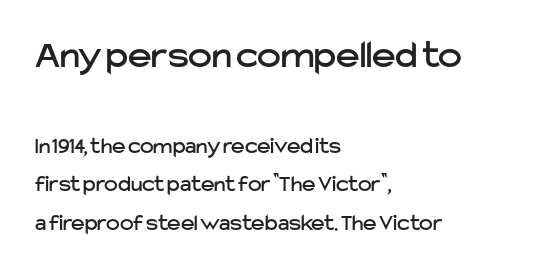
Q: Is the text italic (slanted)? A: No, it is upright.
Q: Is the typeface a serif or a sans-serif typeface? A: Sans-serif.
Q: Is the text underlined? A: No.
Q: How is the paragraph aligned? A: Left-aligned.
Q: Is the spacing between letters normal or unusually wide? A: Normal.
Q: Is the spacing between lines tight, normal or loose? A: Normal.
Q: Which block of text is set in a larger size, the first (top) or the second (bottom)? A: The first (top) one.
Q: Width (condensed, normal, or wide)? A: Normal.
Q: Stroke contrast? A: Low.
Q: x-height? A: Medium.
Q: Monospaced? A: No.
